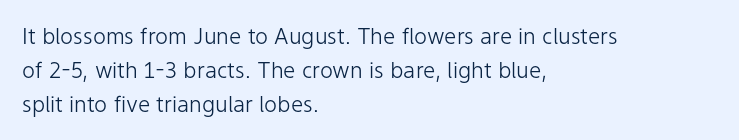
Q: Is the text bold? A: No.
Q: Is the text italic (slanted)? A: No, it is upright.
Q: Is the text underlined? A: No.
Q: How is the paragraph aligned? A: Left-aligned.
Q: Is the spacing between letters normal or unusually wide? A: Normal.
Q: Is the spacing between lines tight, normal or loose? A: Normal.
